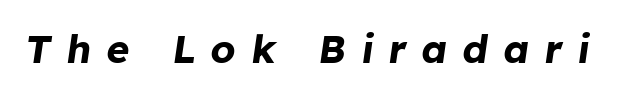
Q: Is the text bold? A: Yes.
Q: Is the text italic (slanted)? A: Yes, it leans right by about 8 degrees.
Q: Is the text underlined? A: No.
Q: Is the spacing between letters normal or unusually wide? A: Unusually wide.
Q: Width (condensed, normal, or wide)? A: Normal.
Q: Stroke contrast? A: Low.
Q: x-height? A: Medium.
Q: Monospaced? A: No.
